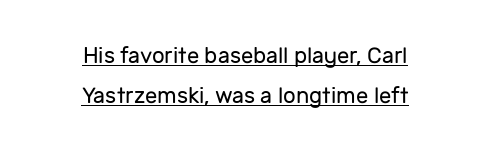
{"italic": "no", "bold": "no", "underline": "yes", "align": "center", "line_spacing_ratio": 1.81, "letter_spacing": "normal", "letter_spacing_em": 0.0, "glyph_px": 22}
